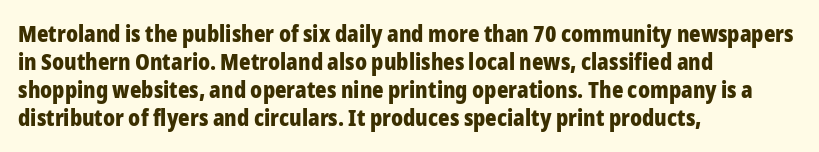
{"italic": "no", "bold": "yes", "underline": "no", "align": "left", "line_spacing": "normal", "line_spacing_ratio": 1.28, "letter_spacing": "normal", "letter_spacing_em": 0.0, "glyph_px": 22}
